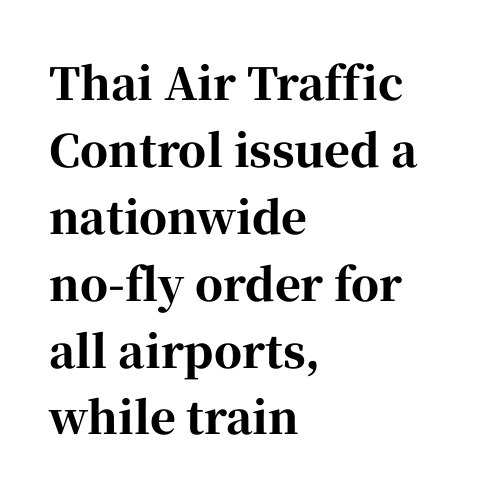
The image shows 44 px bold serif type, upright; set left-aligned, normal line spacing (1.52x), normal letter spacing, not underlined; high stroke contrast and a medium x-height.
